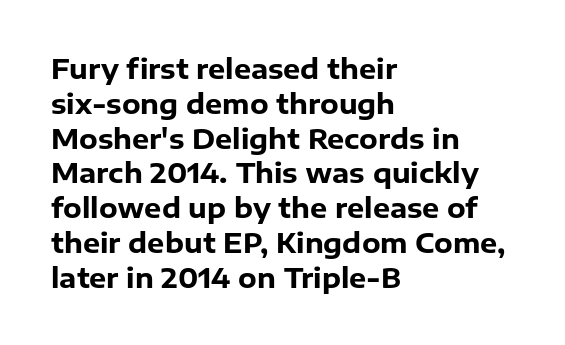
Q: Is the text bold? A: Yes.
Q: Is the text italic (slanted)? A: No, it is upright.
Q: Is the text underlined? A: No.
Q: How is the paragraph aligned? A: Left-aligned.
Q: Is the spacing between letters normal or unusually wide? A: Normal.
Q: Is the spacing between lines tight, normal or loose? A: Normal.
